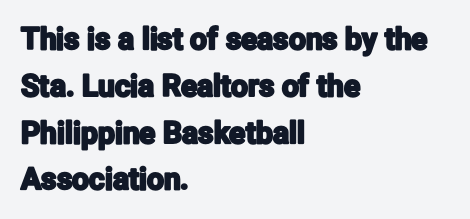
{"serif": "no", "italic": "no", "width": "condensed", "stroke_contrast": "low", "x_height": "medium", "monospaced": "no", "underline": "no", "align": "left", "line_spacing": "normal", "line_spacing_ratio": 1.56, "letter_spacing": "normal", "letter_spacing_em": 0.0, "glyph_px": 30}
